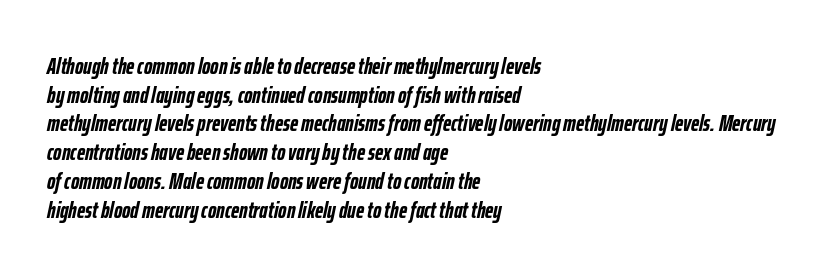
{"italic": "yes", "lean": "right", "slant_degrees": 12, "bold": "yes", "underline": "no", "align": "left", "line_spacing": "normal", "line_spacing_ratio": 1.25, "letter_spacing": "normal", "letter_spacing_em": 0.0, "glyph_px": 23}
